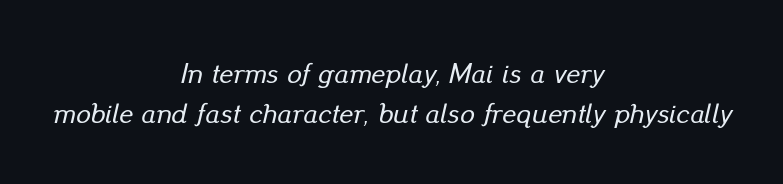
{"italic": "yes", "lean": "right", "slant_degrees": 13, "width": "normal", "stroke_contrast": "low", "x_height": "small", "monospaced": "no", "underline": "no", "align": "center", "line_spacing": "normal", "line_spacing_ratio": 1.39, "letter_spacing": "normal", "letter_spacing_em": 0.0, "glyph_px": 29}
